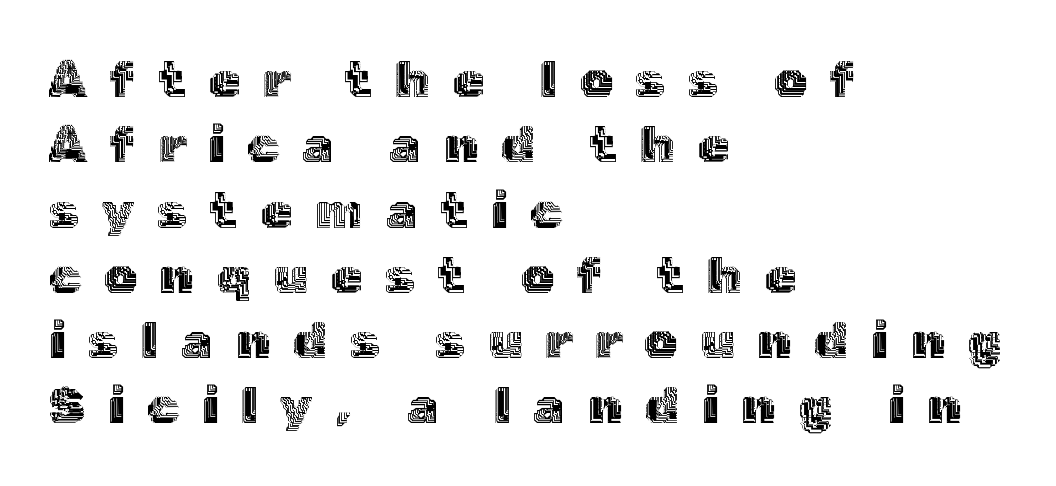
Q: Is the text italic (slanted)? A: No, it is upright.
Q: Is the text underlined? A: No.
Q: How is the paragraph aligned? A: Left-aligned.
Q: Is the spacing between letters normal or unusually wide? A: Unusually wide.
Q: Is the spacing between lines tight, normal or loose? A: Normal.
Q: Width (condensed, normal, or wide)? A: Normal.
Q: x-height? A: Medium.
Q: Monospaced? A: No.
